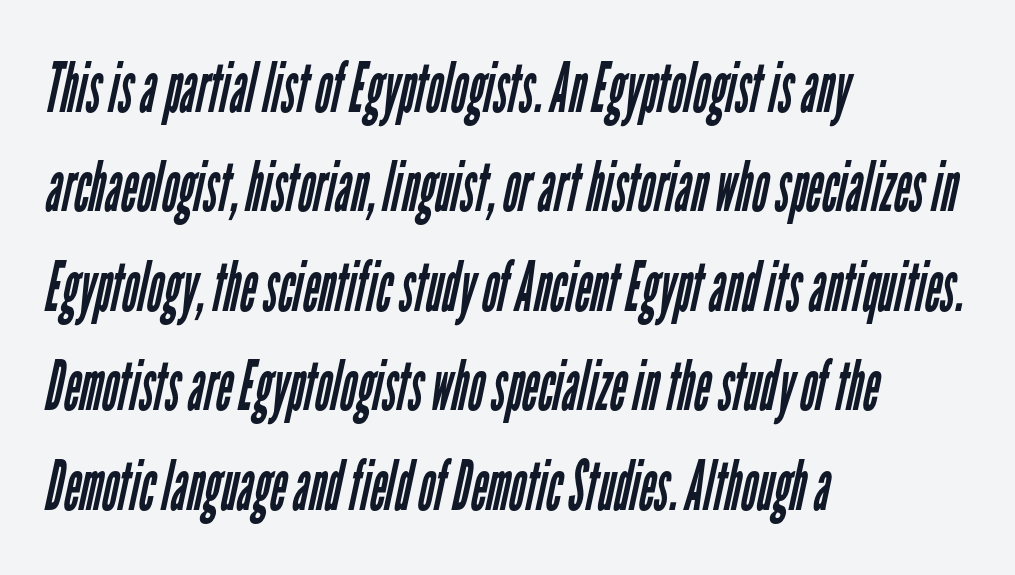
{"serif": "no", "bold": "no", "weight": "regular", "width": "condensed", "stroke_contrast": "low", "x_height": "medium", "monospaced": "no", "underline": "no", "align": "left", "line_spacing": "normal", "line_spacing_ratio": 1.42, "letter_spacing": "normal", "letter_spacing_em": 0.0, "glyph_px": 70}
